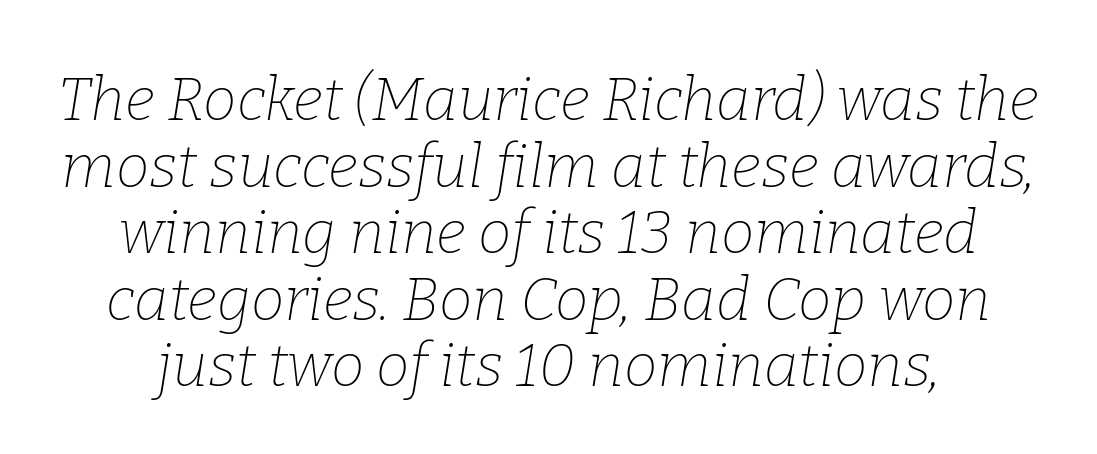
Character widths vary here, with narrow letters taking less room than wide ones. This is serif lettering, the kind often seen in printed books. Baseline-to-baseline distance is barely more than the letter height. Quick note: underline off. Stem width sits at or under what a default text font uses. The face used here has a pronounced slope to its letters.
